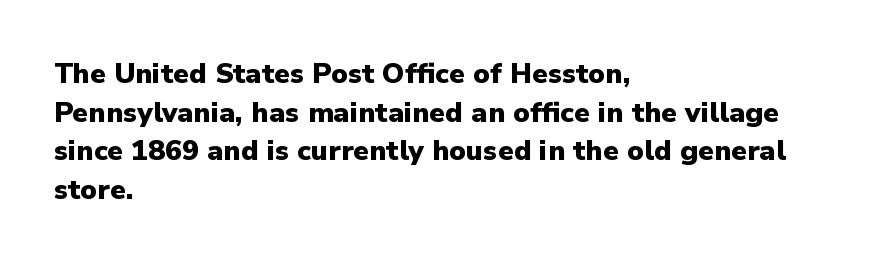
Where is the straight margin? On the left. Looks like regular typesetting: each glyph gets only the width it needs. The space between consecutive lines is moderate. Short note: letters normally spaced. These lines carry a lot of weight — the face is fully bold.
